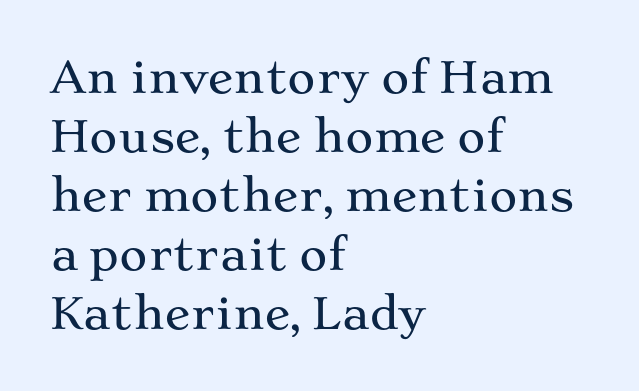
Regarding leading, the lines here are spaced in the standard way. Every stem runs plumb, perpendicular to the baseline. A clean baseline with only descenders dipping below it. These lines are rendered in a variable-pitch font.
